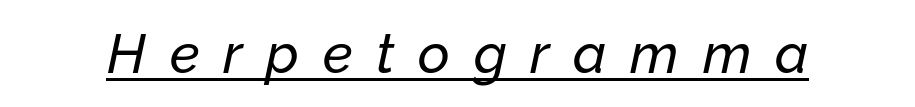
Characters follow at a spacing far wider than the type designer built in. A typesetter would mark this as italic. A typesetter would call this proportional, since set widths differ per character. Compared with undecorated copy, this sample adds a rule below the words.
